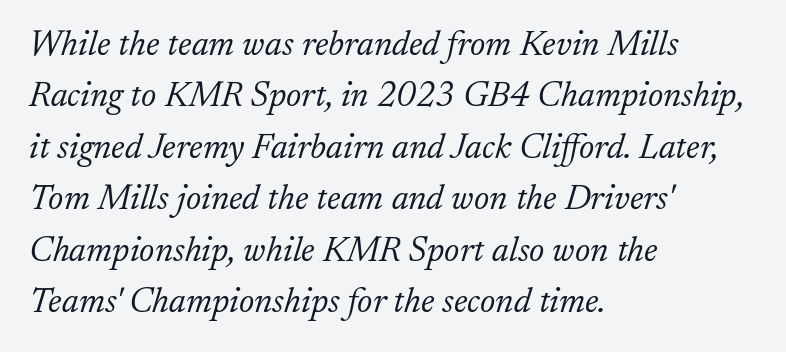
{"serif": "yes", "italic": "yes", "lean": "right", "slant_degrees": 17, "bold": "no", "weight": "light", "width": "normal", "stroke_contrast": "low", "x_height": "small", "monospaced": "no", "underline": "no", "align": "left", "line_spacing": "normal", "line_spacing_ratio": 1.47, "letter_spacing": "normal", "letter_spacing_em": 0.0, "glyph_px": 35}
